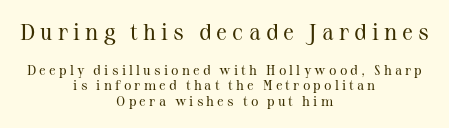
The cut favours lightness, reaching ordinary text weight at its darkest. Lines of text with bare space underneath. Reading top to bottom, the characters get smaller at the block break. A typesetter would call this heavily tracked-out type. Characters remain perfectly vertical along every line. Reading down the column, the eye jumps only a short way to each next line.
